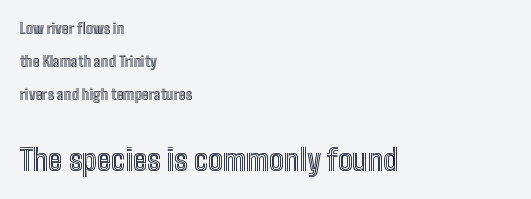
The image shows 29 px condensed type, upright; set left-aligned, loose line spacing (2.36x), normal letter spacing, not underlined; the second (bottom) block is 2.07x larger; a medium x-height.
